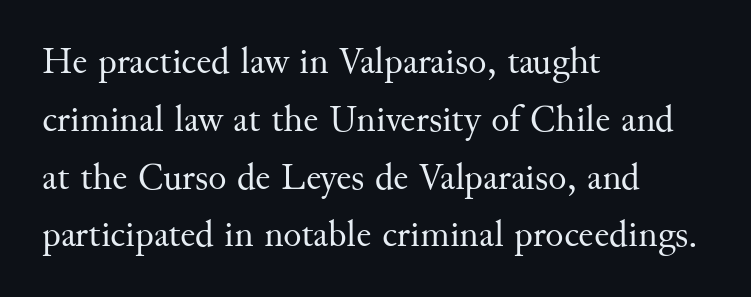
Unlike italic type, these characters show no tilt at all. Quick note: interline space is typical. This sample uses a serif face. You could not count columns in this text — the font is proportionally spaced.
